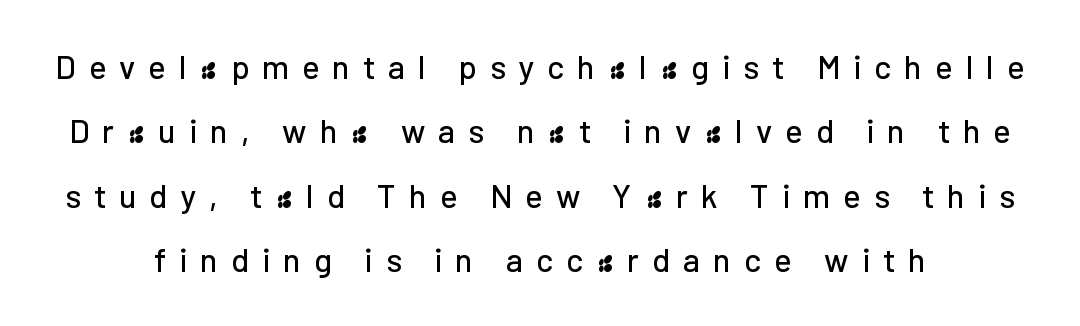
Q: Is the text italic (slanted)? A: No, it is upright.
Q: Is the typeface a serif or a sans-serif typeface? A: Sans-serif.
Q: Is the text underlined? A: No.
Q: How is the paragraph aligned? A: Centered.
Q: Is the spacing between letters normal or unusually wide? A: Unusually wide.
Q: Is the spacing between lines tight, normal or loose? A: Loose.
Q: Width (condensed, normal, or wide)? A: Normal.
Q: Stroke contrast? A: Low.
Q: x-height? A: Medium.
Q: Monospaced? A: No.
